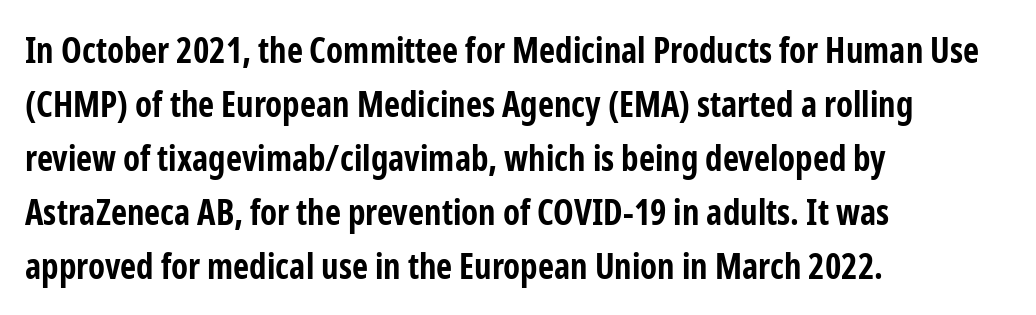
{"serif": "no", "italic": "no", "bold": "yes", "weight": "bold", "width": "condensed", "stroke_contrast": "low", "x_height": "medium", "monospaced": "no", "underline": "no", "align": "left", "line_spacing": "normal", "line_spacing_ratio": 1.54, "letter_spacing": "normal", "letter_spacing_em": 0.0, "glyph_px": 35}
